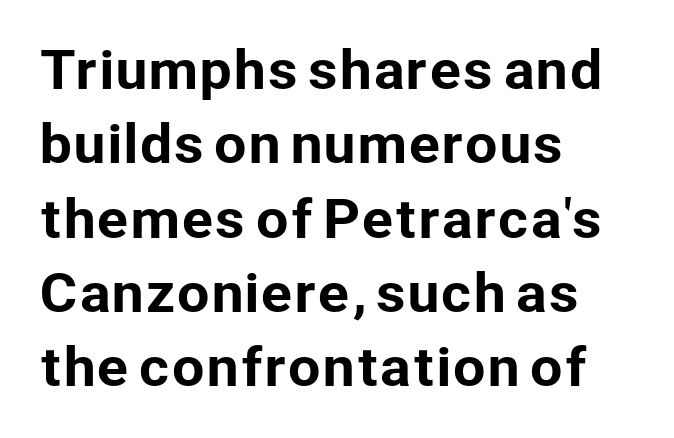
Q: Is the text italic (slanted)? A: No, it is upright.
Q: Is the typeface a serif or a sans-serif typeface? A: Sans-serif.
Q: Is the text underlined? A: No.
Q: How is the paragraph aligned? A: Left-aligned.
Q: Is the spacing between letters normal or unusually wide? A: Normal.
Q: Is the spacing between lines tight, normal or loose? A: Normal.
Q: Width (condensed, normal, or wide)? A: Normal.
Q: Stroke contrast? A: Low.
Q: x-height? A: Medium.
Q: Monospaced? A: No.
